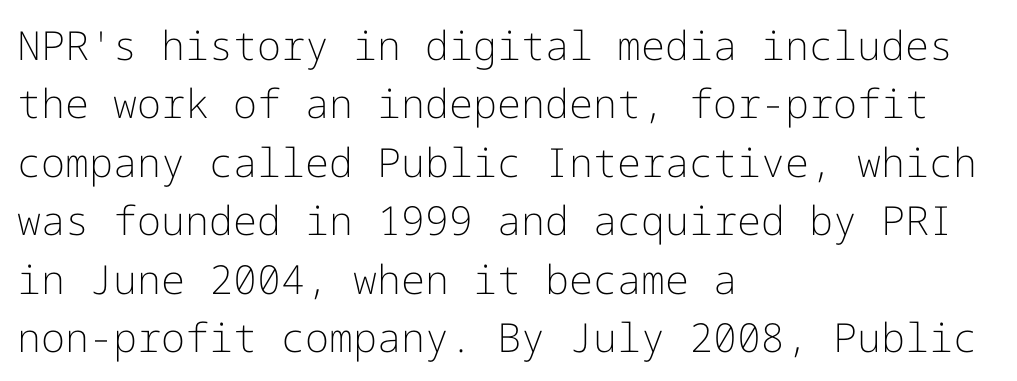
The image shows 40 px light sans-serif type, upright; set left-aligned, normal line spacing (1.46x), normal letter spacing, not underlined; low stroke contrast and a medium x-height.
